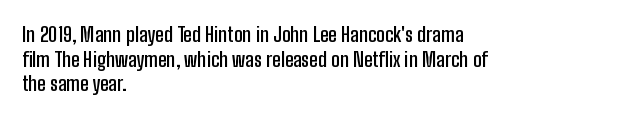
Characters follow at the spacing the type designer built in. The specimen reads as upright at a glance. The specimen omits any rule beneath the text block's lines. Short and long lines alike share a common starting point at left. Notice the strokes are somewhat thickened but not fully heavy: this is a semibold.
